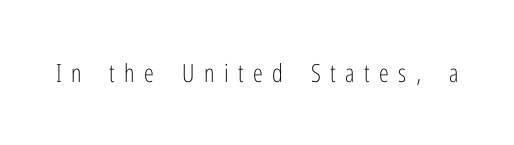
The image shows 25 px text type, upright; set unusually wide letter spacing (+0.38 em), not underlined.
